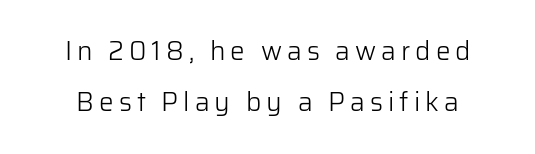
What's the leading like? Stretched, with rows far apart. This rendering features lettering with no underline. Is there any slant? The stems are plumb. Stems and bowls with no extra thickness — not bold.
